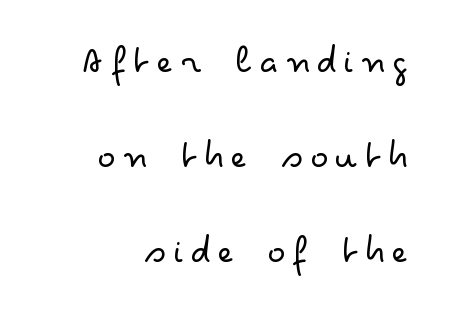
{"serif": "no", "italic": "no", "bold": "no", "weight": "light", "width": "wide", "stroke_contrast": "low", "x_height": "small", "monospaced": "no", "underline": "no", "line_spacing": "loose", "line_spacing_ratio": 2.21, "glyph_px": 43}
